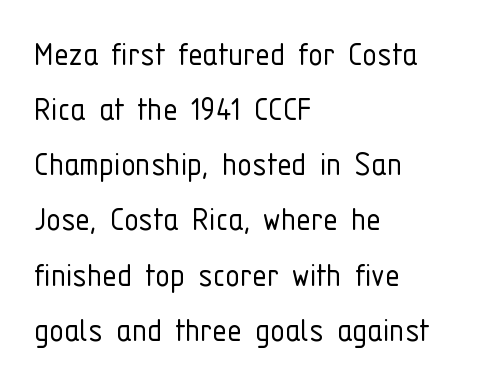
{"serif": "no", "italic": "no", "bold": "no", "weight": "light", "width": "condensed", "stroke_contrast": "low", "x_height": "medium", "monospaced": "no", "underline": "no", "align": "left", "line_spacing": "normal", "line_spacing_ratio": 1.49, "letter_spacing": "normal", "letter_spacing_em": 0.0, "glyph_px": 37}
